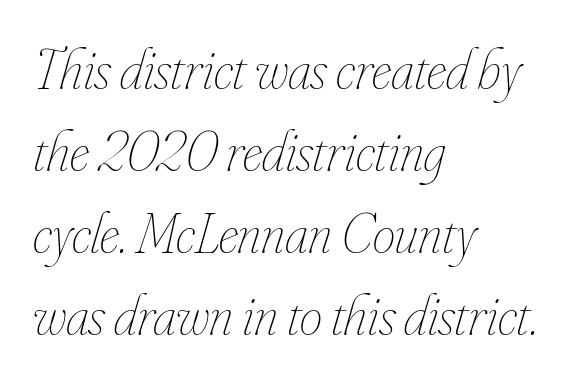
In terms of leading, this rendering sits right in the middle. Unmarked baselines from the first word to the last. Caption: face not bold, strokes unweighted. Characters follow at the spacing the type designer built in.
